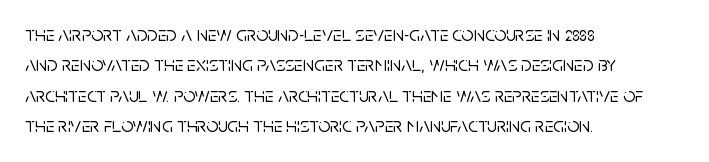
{"italic": "no", "underline": "no", "align": "left", "line_spacing": "normal", "line_spacing_ratio": 1.45, "letter_spacing": "normal", "letter_spacing_em": 0.0, "glyph_px": 21}
